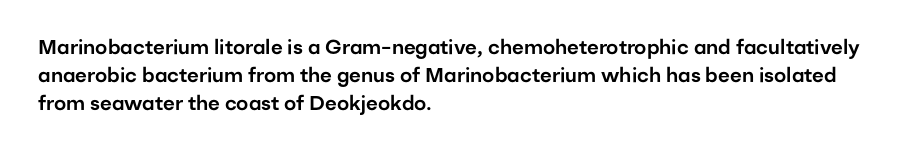
The image shows 20 px text type, upright; set left-aligned, normal line spacing (1.41x), normal letter spacing, not underlined.
